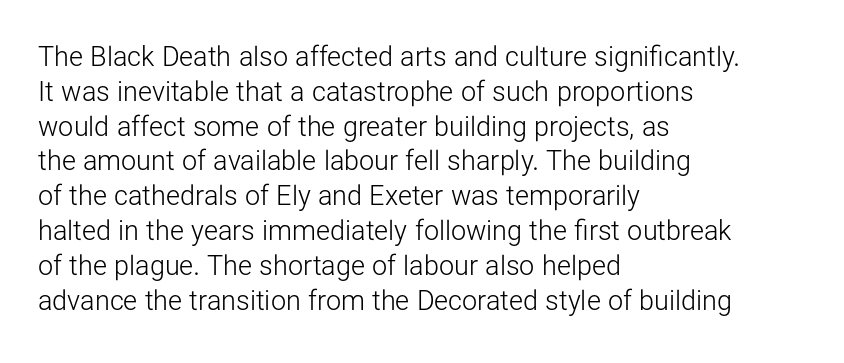
The image shows 27 px text type, upright; set left-aligned, normal line spacing (1.29x), normal letter spacing, not underlined.
